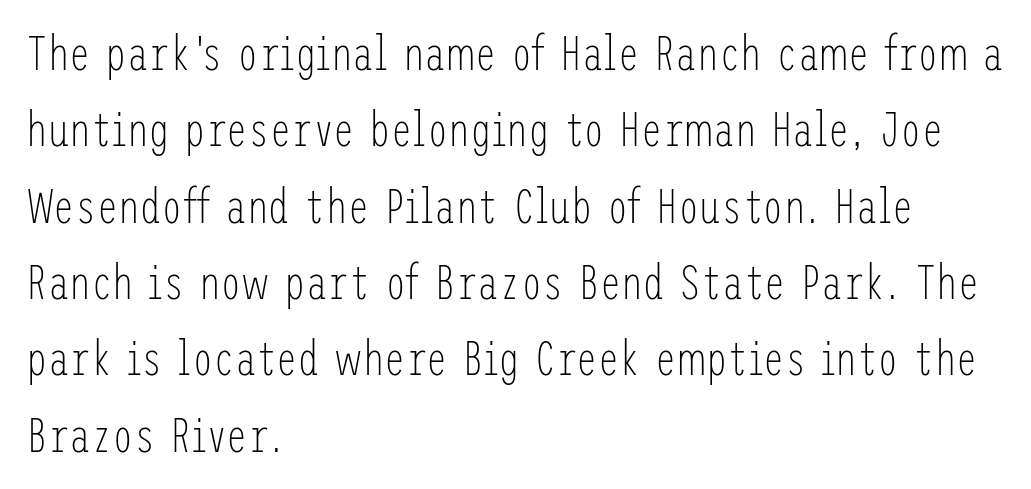
The image shows 48 px light, condensed sans-serif type, upright; set left-aligned, normal line spacing (1.59x), normal letter spacing, not underlined; low stroke contrast and a medium x-height.
